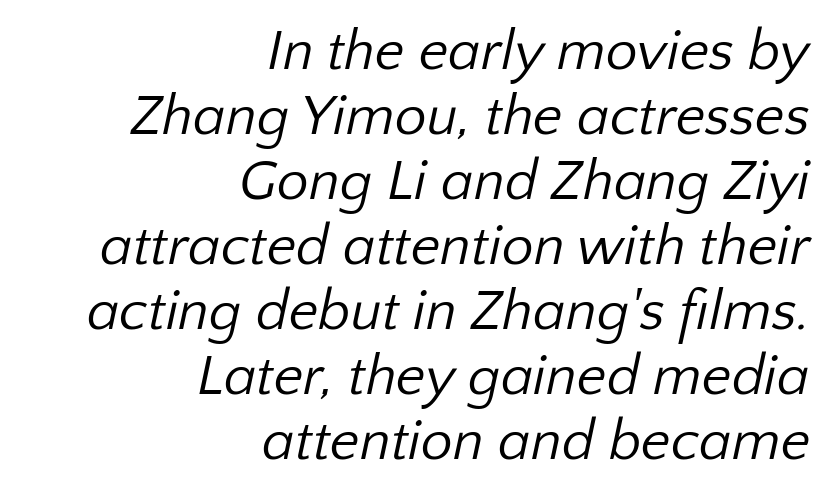
Unbolded letterforms with no extra heft. Type without underlining. Examine the stroke ends and you'll find no serifs. Notice how the passage keeps a crisp vertical edge on the right only. Standard letterfit; no display-style spreading of the glyphs. A typesetter would call this leading minimal, almost set solid.
